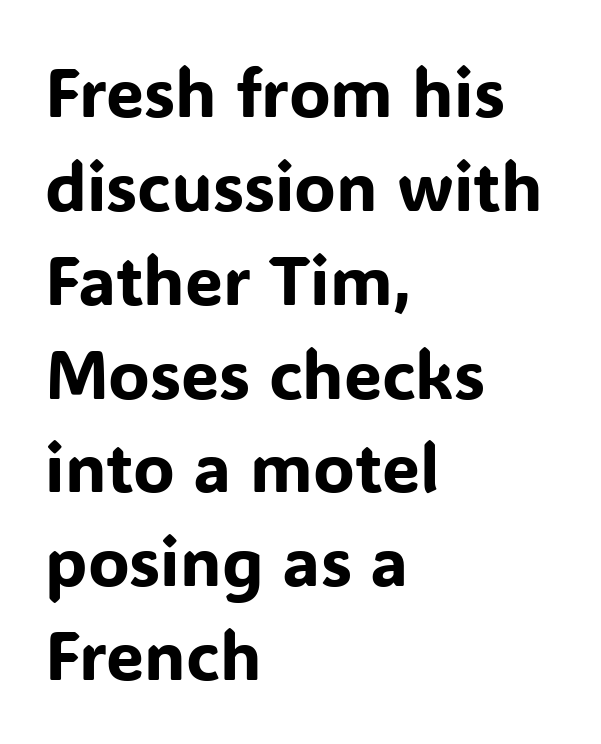
{"serif": "no", "italic": "no", "width": "normal", "stroke_contrast": "low", "x_height": "medium", "monospaced": "no", "underline": "no", "align": "left", "line_spacing": "normal", "line_spacing_ratio": 1.38, "letter_spacing": "normal", "letter_spacing_em": 0.0, "glyph_px": 68}
